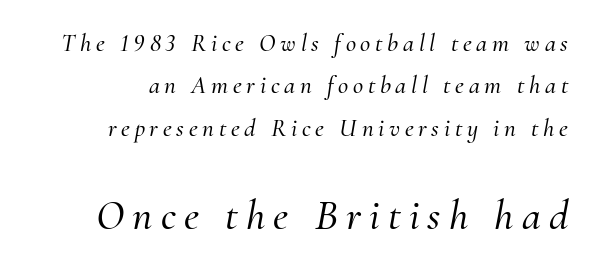
The image shows 43 px serif type, italic (leaning right); set normal line spacing (1.7x), not underlined; the second (bottom) block is 1.72x larger; medium stroke contrast and a small x-height.
